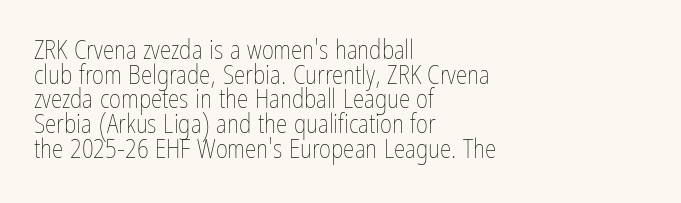
{"italic": "no", "bold": "no", "underline": "no", "align": "left", "line_spacing": "tight", "line_spacing_ratio": 0.95, "letter_spacing": "normal", "letter_spacing_em": 0.0, "glyph_px": 26}
